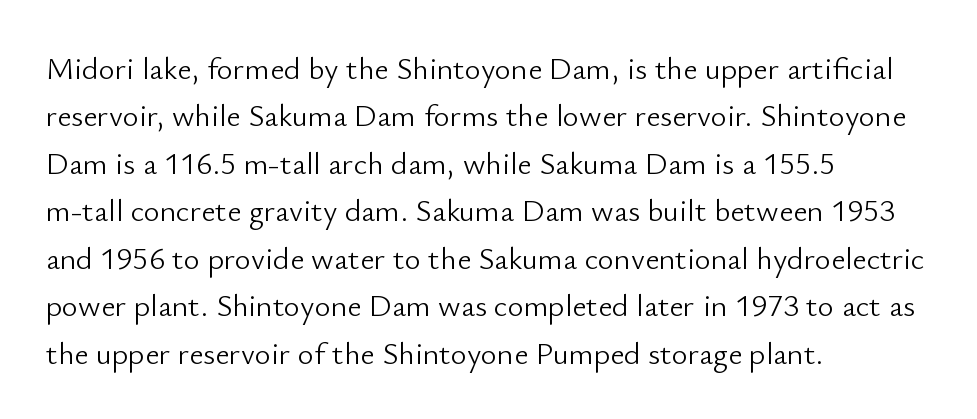
Observe the ordinary spacing: letters are neighbours, not strangers. The face used here is proportionally spaced, like ordinary book or web type. This sample uses a sans-serif face. The rendering anchors every line to the left-hand side. Whoever set this chose a conventional vertical rhythm.
